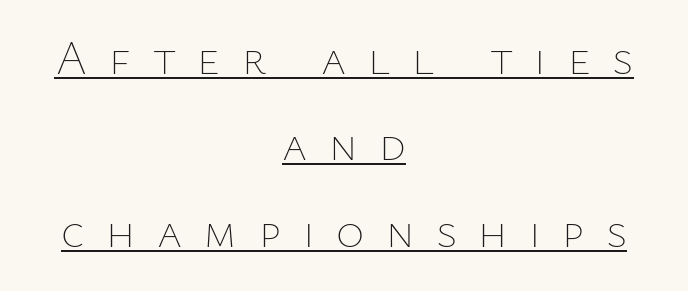
{"italic": "no", "bold": "no", "weight": "thin", "width": "normal", "stroke_contrast": "low", "x_height": "medium", "monospaced": "no", "underline": "yes", "align": "center", "line_spacing_ratio": 1.8, "letter_spacing": "wide", "letter_spacing_em": 0.45, "glyph_px": 48}
